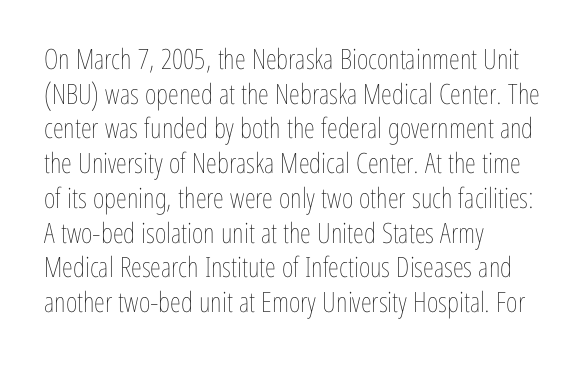
{"italic": "no", "bold": "no", "weight": "thin", "width": "condensed", "stroke_contrast": "low", "x_height": "medium", "monospaced": "no", "underline": "no", "align": "left", "line_spacing_ratio": 1.24, "letter_spacing": "normal", "letter_spacing_em": 0.0, "glyph_px": 28}
